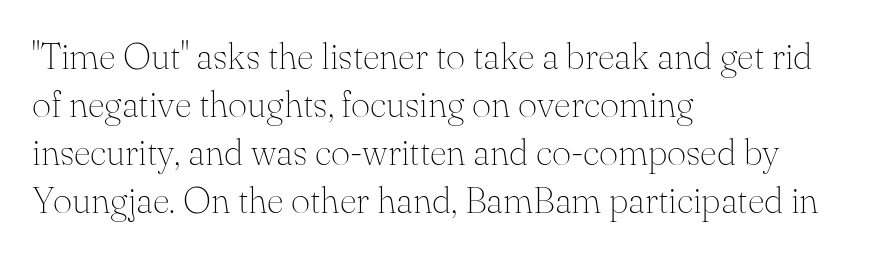
{"serif": "yes", "italic": "no", "bold": "no", "weight": "thin", "width": "normal", "stroke_contrast": "medium", "x_height": "small", "monospaced": "no", "underline": "no", "align": "left", "line_spacing": "normal", "line_spacing_ratio": 1.3, "letter_spacing": "normal", "letter_spacing_em": 0.0, "glyph_px": 37}
